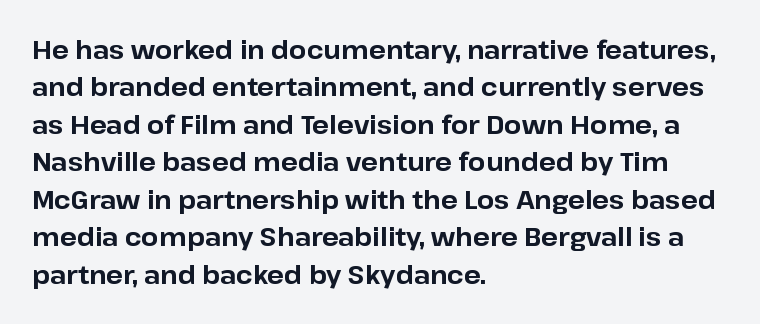
Q: Is the text bold? A: Yes.
Q: Is the text italic (slanted)? A: No, it is upright.
Q: Is the text underlined? A: No.
Q: How is the paragraph aligned? A: Left-aligned.
Q: Is the spacing between letters normal or unusually wide? A: Normal.
Q: Is the spacing between lines tight, normal or loose? A: Normal.
